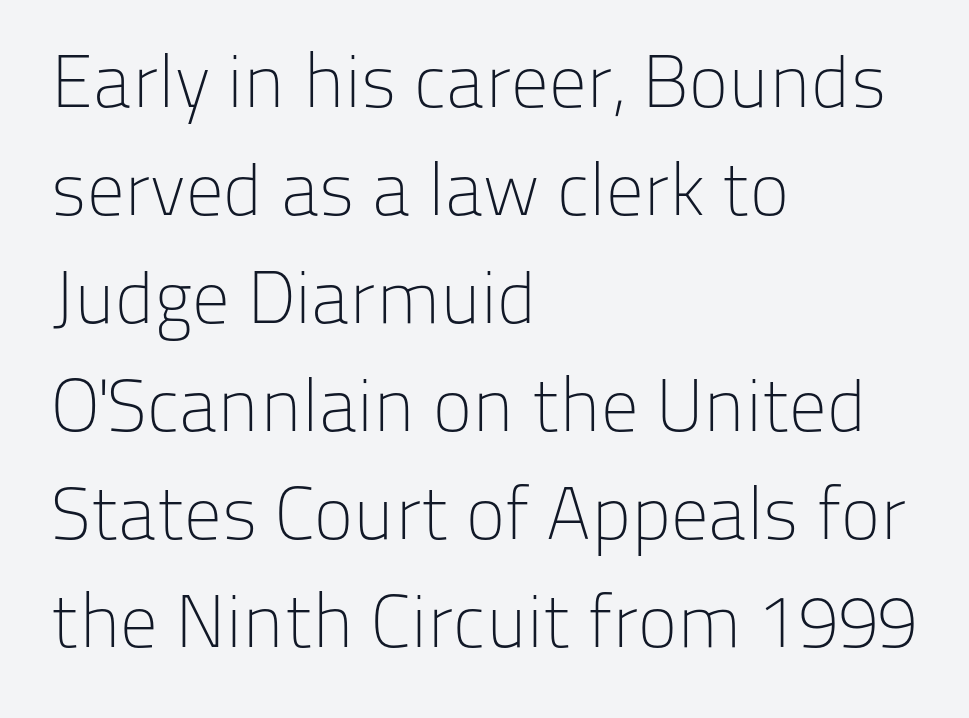
{"serif": "no", "italic": "no", "bold": "no", "weight": "light", "width": "normal", "stroke_contrast": "low", "x_height": "medium", "monospaced": "no", "underline": "no", "align": "left", "line_spacing": "normal", "line_spacing_ratio": 1.46, "letter_spacing": "normal", "letter_spacing_em": 0.0, "glyph_px": 74}
